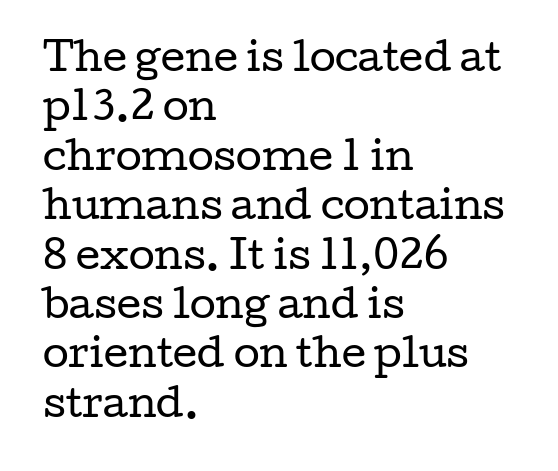
The image shows 38 px regular-weight, wide serif type, upright; set left-aligned, normal line spacing (1.3x), normal letter spacing, not underlined; low stroke contrast and a medium x-height.
